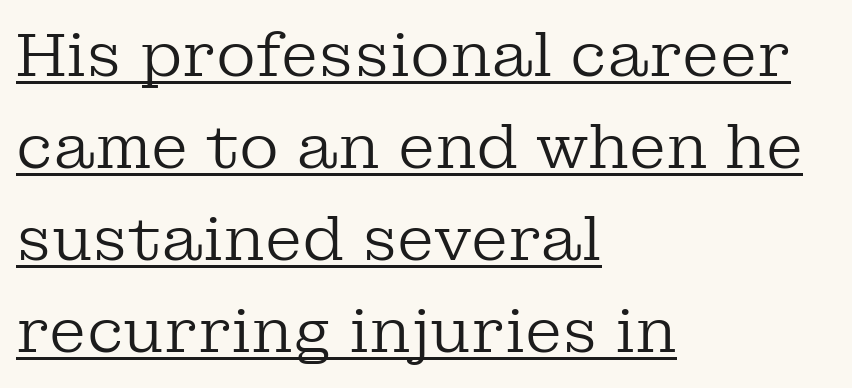
{"serif": "yes", "italic": "no", "bold": "no", "weight": "regular", "width": "normal", "stroke_contrast": "low", "x_height": "medium", "monospaced": "no", "underline": "yes", "align": "left", "line_spacing": "normal", "line_spacing_ratio": 1.51, "letter_spacing": "normal", "letter_spacing_em": 0.0, "glyph_px": 61}
